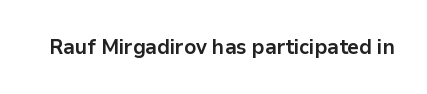
Q: Is the text bold? A: Yes.
Q: Is the text italic (slanted)? A: No, it is upright.
Q: Is the text underlined? A: No.
Q: Is the spacing between letters normal or unusually wide? A: Normal.
